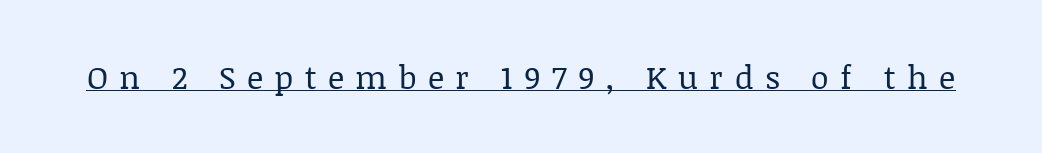
This sample carries an underscore along the baseline area. Do the characters align in a grid? No, the font is proportional. Students, note that the glyphs here are deliberately spaced far apart. Italic? Not at all — the glyphs are vertical.
